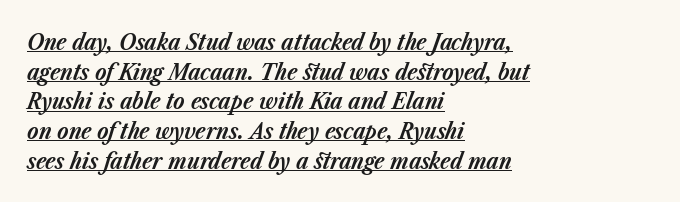
Where is the straight margin? On the left. Stroke thickness is high; the sample reads as a true bold. The passage shown has conventional tracking throughout. Slanted lettering throughout. The leading is moderate, giving the passage an even texture.
